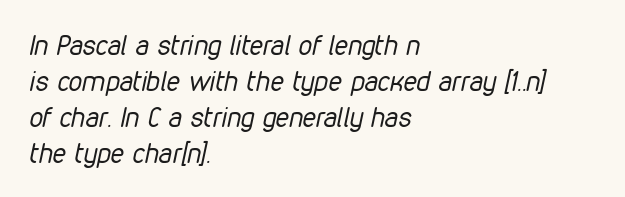
The face used here is rendered with its standard letterfit. Think standard paragraph weight, or any step lighter than that. The lines sit at an ordinary, default distance from one another. This sample is left-justified, so line endings fall wherever the words run out. The specimen omits any rule beneath the text block's lines. The letters are slanted; this is an italic face.
